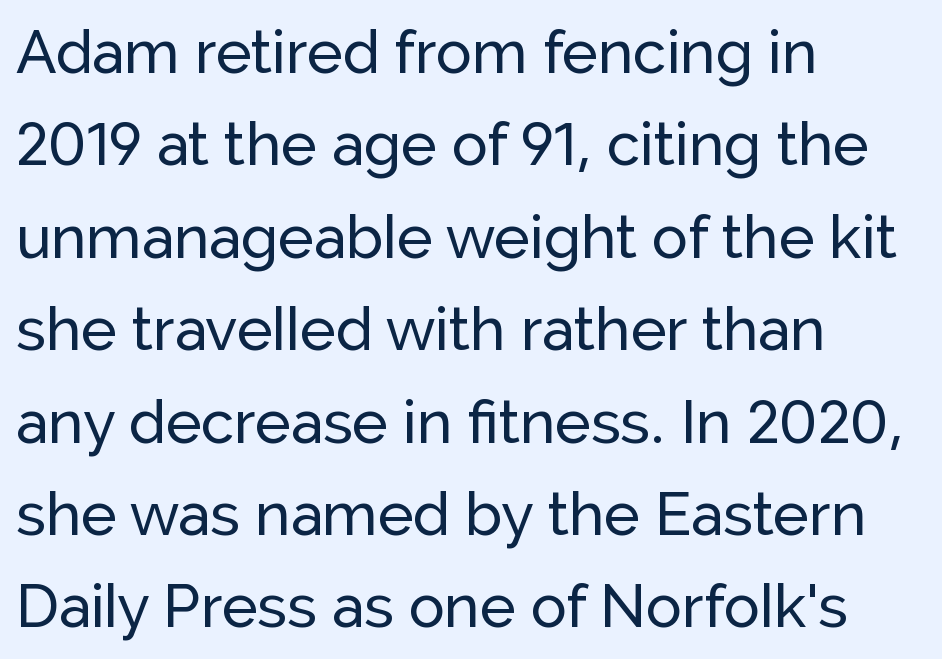
{"serif": "no", "italic": "no", "width": "normal", "stroke_contrast": "low", "x_height": "medium", "monospaced": "no", "underline": "no", "align": "left", "line_spacing": "normal", "line_spacing_ratio": 1.54, "letter_spacing": "normal", "letter_spacing_em": 0.0, "glyph_px": 60}
